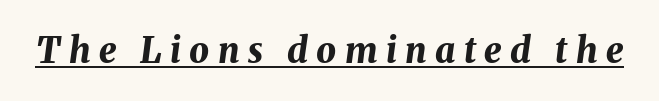
Q: Is the text bold? A: Yes.
Q: Is the text italic (slanted)? A: Yes, it leans right by about 8 degrees.
Q: Is the text underlined? A: Yes.
Q: Is the spacing between letters normal or unusually wide? A: Unusually wide.
Q: Width (condensed, normal, or wide)? A: Normal.
Q: Stroke contrast? A: Medium.
Q: x-height? A: Medium.
Q: Monospaced? A: No.
